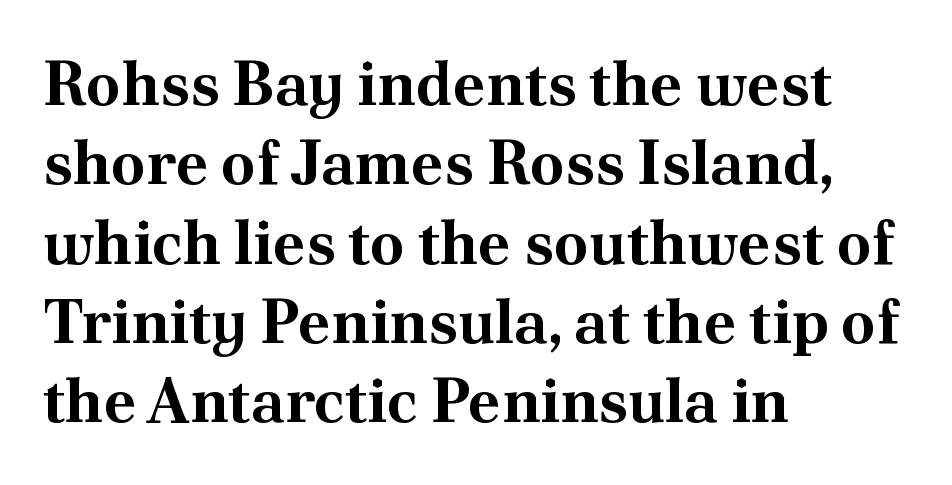
Q: Is the text bold? A: Yes.
Q: Is the text italic (slanted)? A: No, it is upright.
Q: Is the typeface a serif or a sans-serif typeface? A: Serif.
Q: Is the text underlined? A: No.
Q: How is the paragraph aligned? A: Left-aligned.
Q: Is the spacing between letters normal or unusually wide? A: Normal.
Q: Is the spacing between lines tight, normal or loose? A: Normal.
Q: Width (condensed, normal, or wide)? A: Normal.
Q: Stroke contrast? A: Medium.
Q: x-height? A: Small.
Q: Monospaced? A: No.
